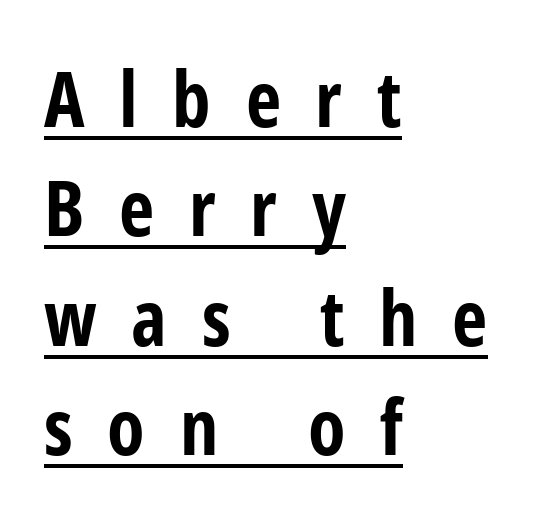
The image shows 77 px bold, condensed sans-serif type, upright; set left-aligned, normal line spacing (1.42x), unusually wide letter spacing (+0.45 em), underlined; low stroke contrast and a medium x-height.
